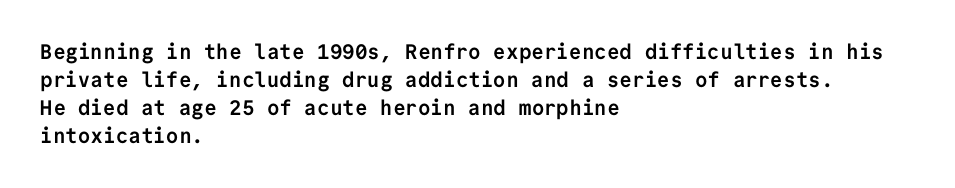
The image shows 21 px bold type, upright; set left-aligned, normal line spacing (1.33x), normal letter spacing, not underlined.
